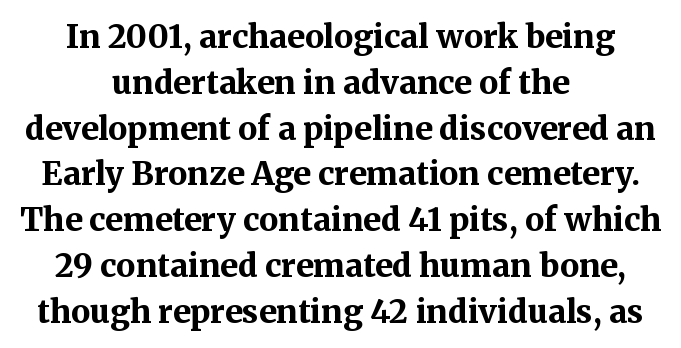
Q: Is the text bold? A: Yes.
Q: Is the text italic (slanted)? A: No, it is upright.
Q: Is the typeface a serif or a sans-serif typeface? A: Serif.
Q: Is the text underlined? A: No.
Q: How is the paragraph aligned? A: Centered.
Q: Is the spacing between letters normal or unusually wide? A: Normal.
Q: Is the spacing between lines tight, normal or loose? A: Normal.
Q: Width (condensed, normal, or wide)? A: Normal.
Q: Stroke contrast? A: Medium.
Q: x-height? A: Medium.
Q: Monospaced? A: No.
